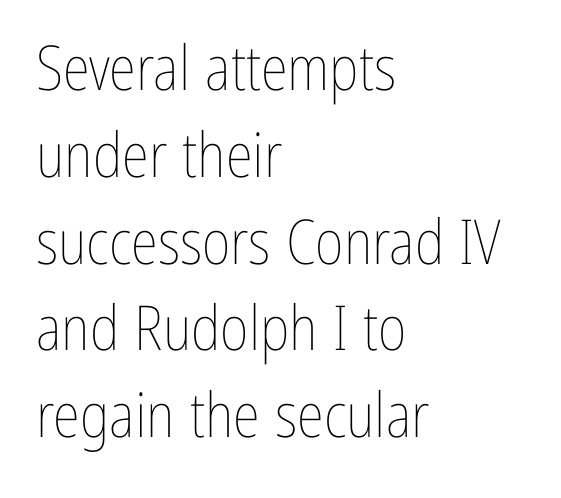
The image shows 62 px thin, condensed type, upright; set left-aligned, normal line spacing (1.4x), normal letter spacing, not underlined; low stroke contrast and a medium x-height.
